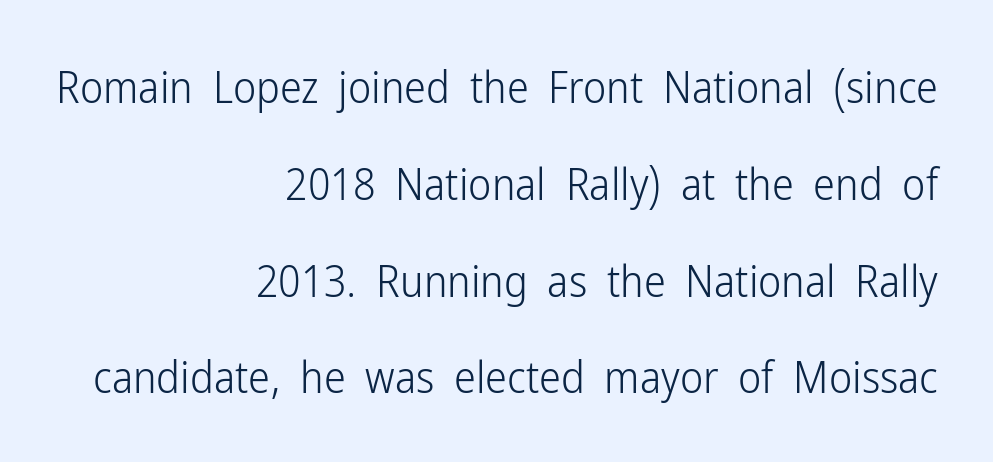
{"serif": "no", "italic": "no", "bold": "no", "weight": "light", "width": "condensed", "stroke_contrast": "low", "x_height": "medium", "monospaced": "no", "underline": "no", "align": "right", "line_spacing": "loose", "line_spacing_ratio": 2.2, "letter_spacing": "normal", "letter_spacing_em": 0.0, "glyph_px": 44}
